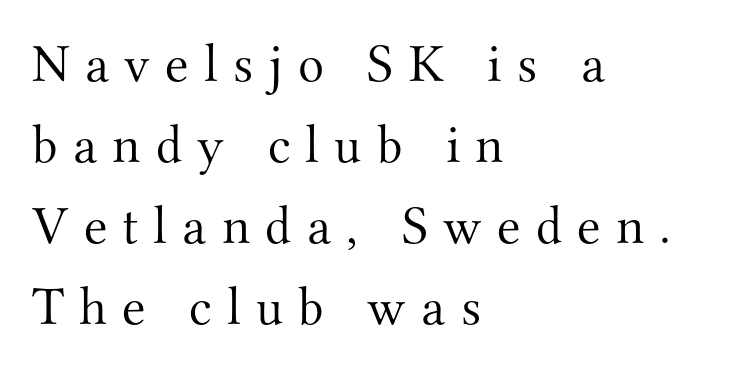
The image shows 54 px light serif type, upright; set left-aligned, normal line spacing (1.5x), unusually wide letter spacing (+0.28 em), not underlined; medium stroke contrast and a small x-height.
